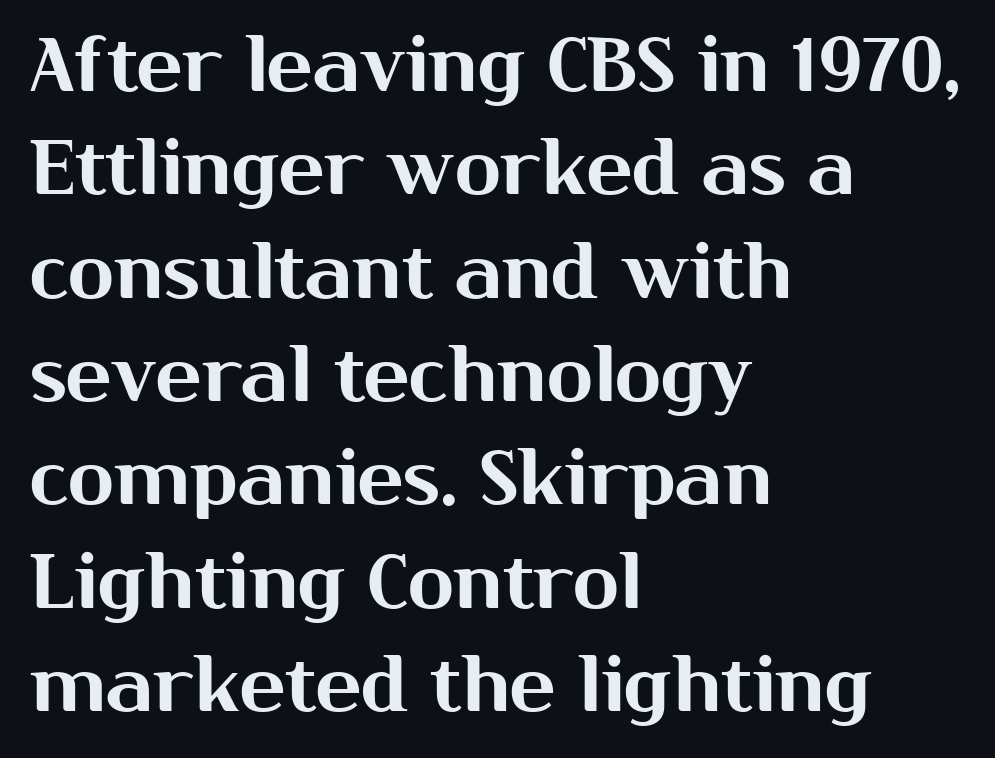
The zone under the glyphs is completely vacant. Ascenders rise straight up at ninety degrees. To sum up the face: it is a sans, with no serifs. Reading down the block, your eye returns to a fixed left position each line. The line-height multiplier appears to be the usual default.
